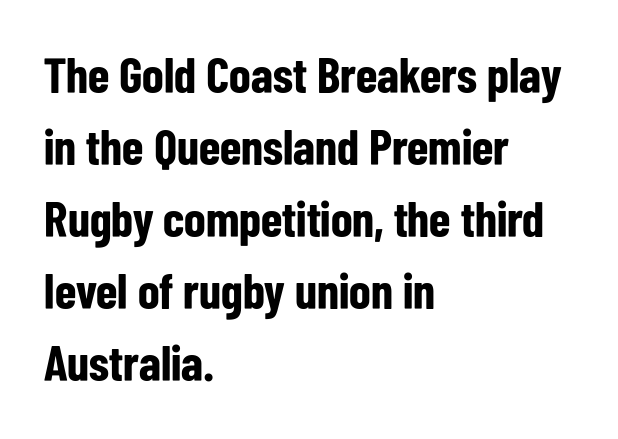
The image shows 50 px bold, condensed sans-serif type, upright; set left-aligned, normal line spacing (1.44x), normal letter spacing, not underlined; low stroke contrast and a medium x-height.
